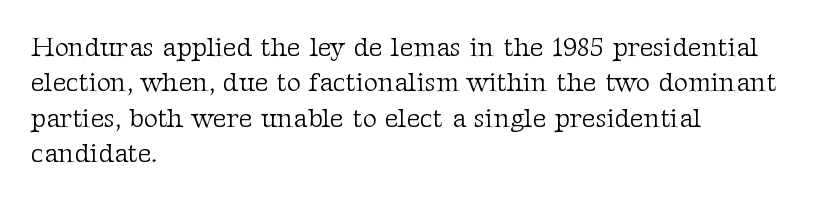
Q: Is the text bold? A: No.
Q: Is the text italic (slanted)? A: No, it is upright.
Q: Is the text underlined? A: No.
Q: How is the paragraph aligned? A: Left-aligned.
Q: Is the spacing between letters normal or unusually wide? A: Normal.
Q: Is the spacing between lines tight, normal or loose? A: Normal.
